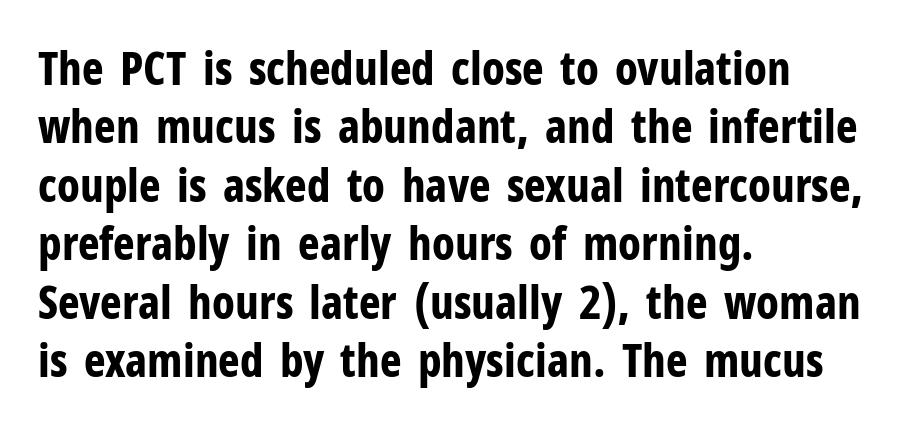
The lines in this sample share a left origin and differ only in where they stop. It's the straight-up-and-down kind of type. Serifs: no, the terminals of the letterforms are clean. The letters advance in unequal steps, a hallmark of proportional type. Caption: bold face, heavy strokes. The type is set solid horizontally, with unmodified tracking.
